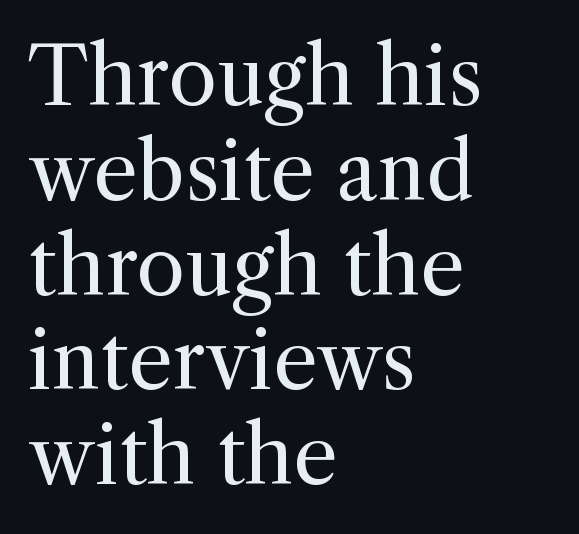
Upright lettering throughout. Unbolded letterforms with no extra heft. The letters sit at their default tracking, neither squeezed nor spread. These lines are rendered in a variable-pitch font. All the whitespace from short lines collects on the right.
